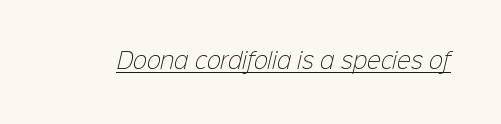
Notice how a bar underscores the lettering throughout. Weight: in the light-to-regular range. The tracking reads as untouched default to a designer's eye.
